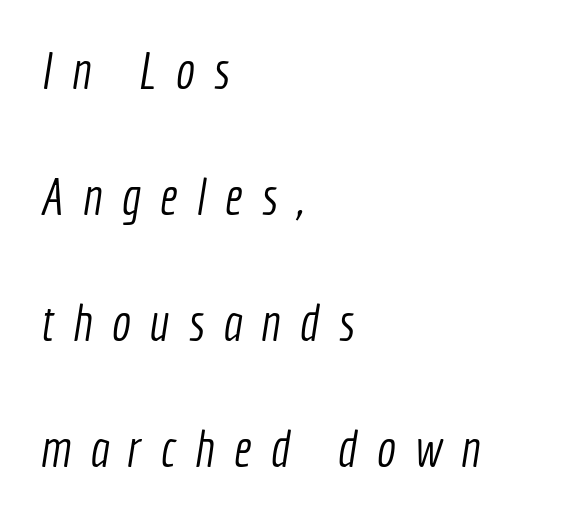
Q: Is the text bold? A: No.
Q: Is the typeface a serif or a sans-serif typeface? A: Sans-serif.
Q: Is the text underlined? A: No.
Q: How is the paragraph aligned? A: Left-aligned.
Q: Is the spacing between letters normal or unusually wide? A: Unusually wide.
Q: Is the spacing between lines tight, normal or loose? A: Loose.
Q: Width (condensed, normal, or wide)? A: Condensed.
Q: x-height? A: Medium.
Q: Monospaced? A: No.
